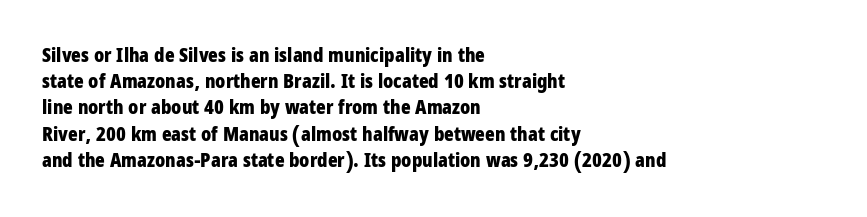
The image shows 20 px bold type, upright; set left-aligned, normal line spacing (1.31x), normal letter spacing, not underlined.
